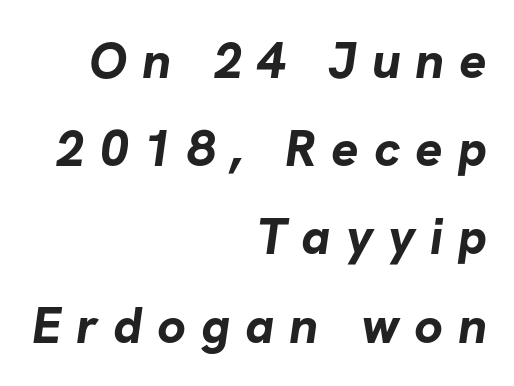
Q: Is the text bold? A: Yes.
Q: Is the typeface a serif or a sans-serif typeface? A: Sans-serif.
Q: Is the text underlined? A: No.
Q: How is the paragraph aligned? A: Right-aligned.
Q: Is the spacing between letters normal or unusually wide? A: Unusually wide.
Q: Width (condensed, normal, or wide)? A: Normal.
Q: Stroke contrast? A: Low.
Q: x-height? A: Medium.
Q: Monospaced? A: No.
